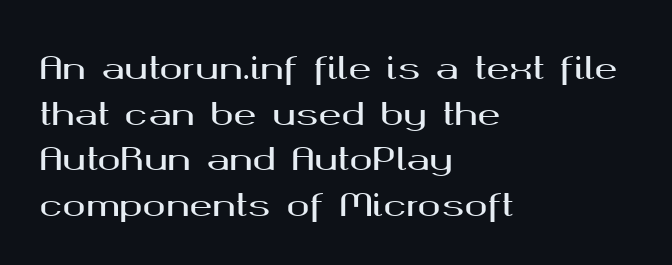
Q: Is the text italic (slanted)? A: No, it is upright.
Q: Is the typeface a serif or a sans-serif typeface? A: Sans-serif.
Q: Is the text underlined? A: No.
Q: How is the paragraph aligned? A: Left-aligned.
Q: Is the spacing between letters normal or unusually wide? A: Normal.
Q: Is the spacing between lines tight, normal or loose? A: Normal.
Q: Width (condensed, normal, or wide)? A: Wide.
Q: Stroke contrast? A: Medium.
Q: x-height? A: Medium.
Q: Monospaced? A: No.
